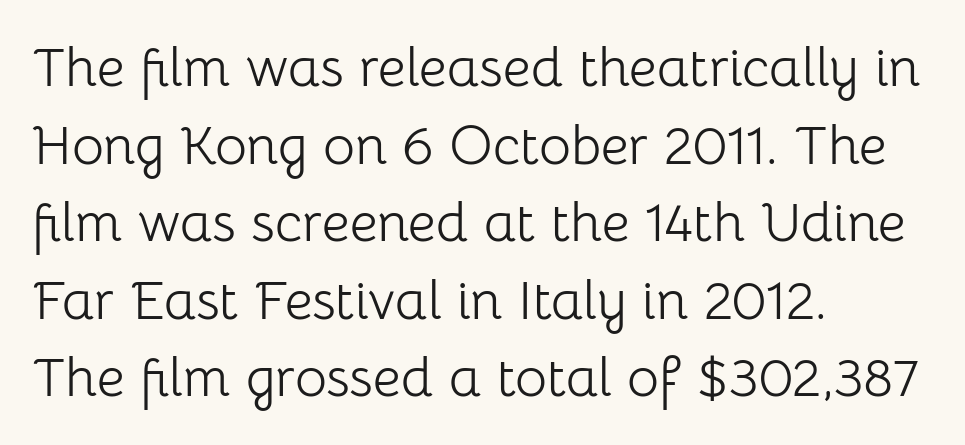
Q: Is the text bold? A: No.
Q: Is the text italic (slanted)? A: No, it is upright.
Q: Is the typeface a serif or a sans-serif typeface? A: Sans-serif.
Q: Is the text underlined? A: No.
Q: How is the paragraph aligned? A: Left-aligned.
Q: Is the spacing between letters normal or unusually wide? A: Normal.
Q: Is the spacing between lines tight, normal or loose? A: Normal.
Q: Width (condensed, normal, or wide)? A: Normal.
Q: Stroke contrast? A: Low.
Q: x-height? A: Medium.
Q: Monospaced? A: No.
